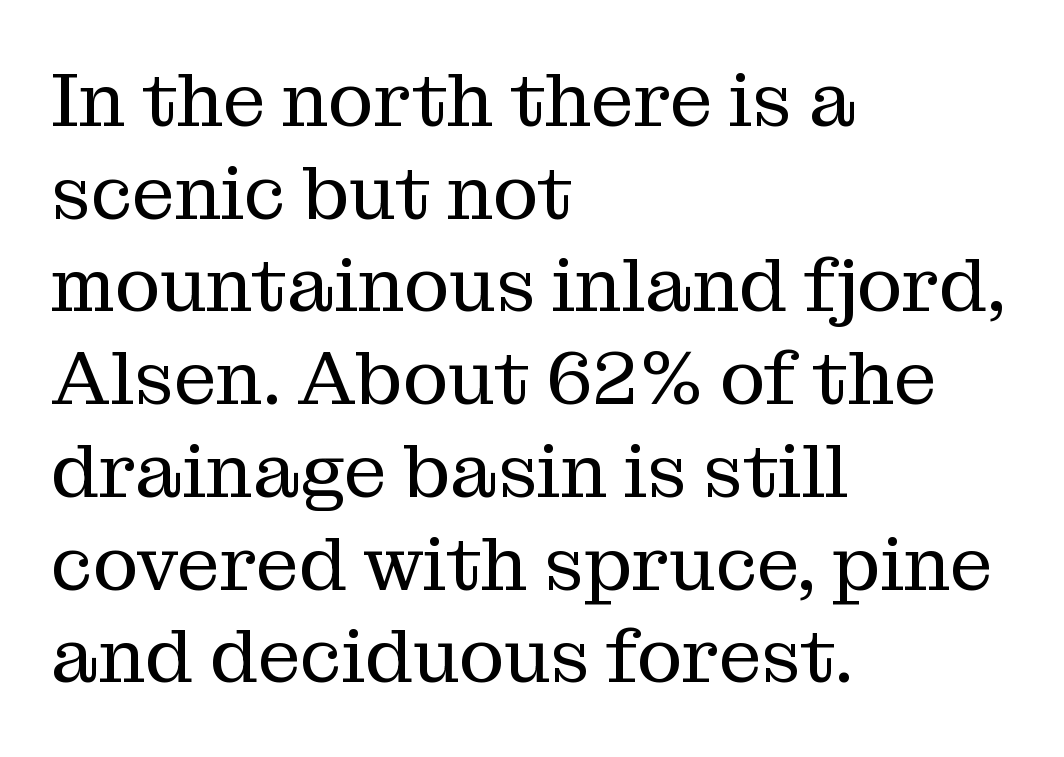
Letters rest on an invisible, unmarked baseline. Is this a fixed-width face? No — the glyphs have proportional, varying widths. Unlike italic type, these characters show no tilt at all. The characters are drawn with everyday or finer stroke widths. Students, note that the glyphs here touch the page at normal intervals.
